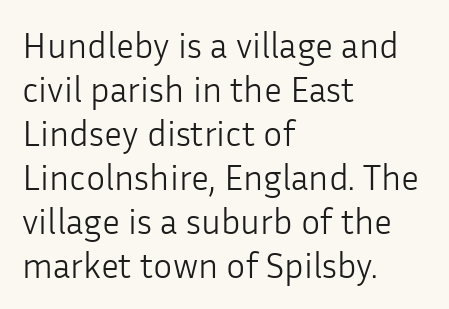
The image shows 36 px light sans-serif type, upright; set left-aligned, line spacing 1.22x, normal letter spacing, not underlined; low stroke contrast and a medium x-height.
